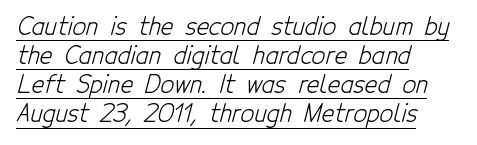
The image shows 24 px text type; set left-aligned, line spacing 1.21x, normal letter spacing, underlined.
